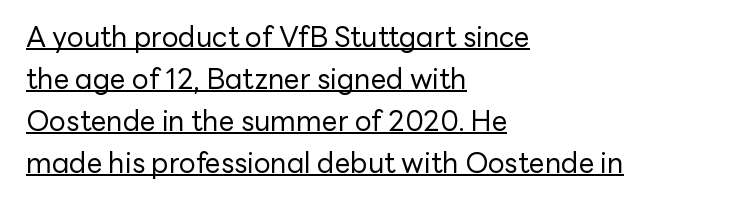
{"serif": "no", "italic": "no", "bold": "no", "weight": "regular", "width": "normal", "stroke_contrast": "low", "x_height": "medium", "monospaced": "no", "underline": "yes", "align": "left", "line_spacing": "normal", "line_spacing_ratio": 1.5, "letter_spacing": "normal", "letter_spacing_em": 0.0, "glyph_px": 28}
